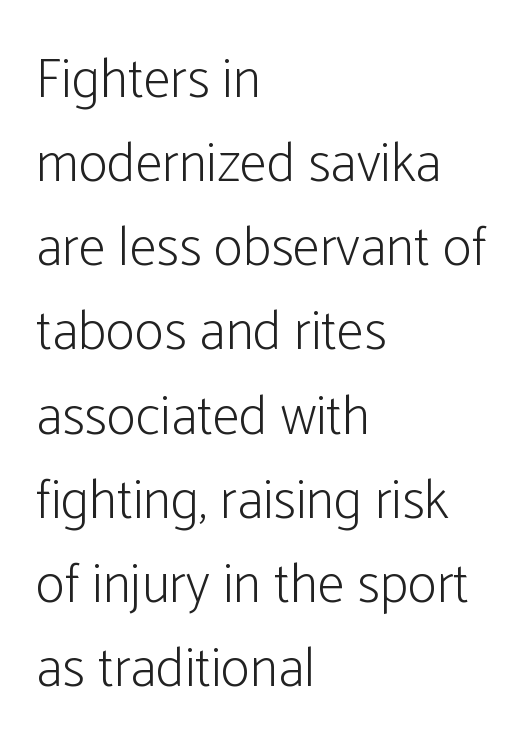
Q: Is the text bold? A: No.
Q: Is the text italic (slanted)? A: No, it is upright.
Q: Is the typeface a serif or a sans-serif typeface? A: Sans-serif.
Q: Is the text underlined? A: No.
Q: How is the paragraph aligned? A: Left-aligned.
Q: Is the spacing between letters normal or unusually wide? A: Normal.
Q: Is the spacing between lines tight, normal or loose? A: Normal.
Q: Width (condensed, normal, or wide)? A: Condensed.
Q: Stroke contrast? A: Low.
Q: x-height? A: Medium.
Q: Monospaced? A: No.
